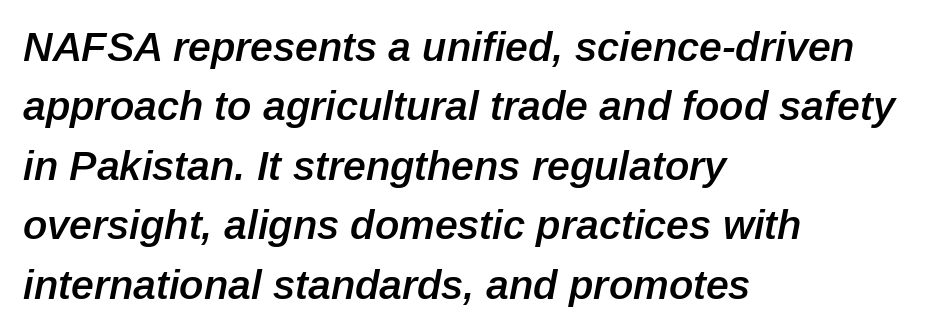
{"italic": "yes", "lean": "right", "slant_degrees": 12, "bold": "semi", "weight": "semibold", "width": "normal", "stroke_contrast": "low", "x_height": "medium", "monospaced": "no", "underline": "no", "align": "left", "line_spacing": "normal", "line_spacing_ratio": 1.45, "letter_spacing": "normal", "letter_spacing_em": 0.0, "glyph_px": 41}
